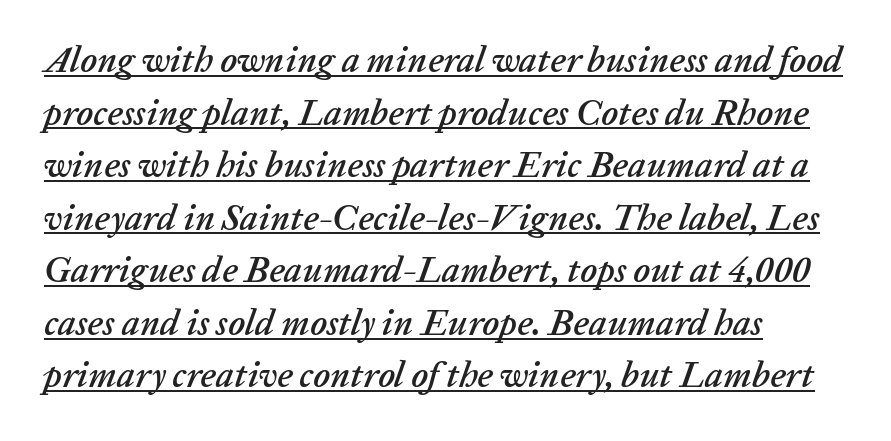
Q: Is the text italic (slanted)? A: Yes, it leans right by about 20 degrees.
Q: Is the text underlined? A: Yes.
Q: How is the paragraph aligned? A: Left-aligned.
Q: Is the spacing between letters normal or unusually wide? A: Normal.
Q: Is the spacing between lines tight, normal or loose? A: Normal.
Q: Width (condensed, normal, or wide)? A: Normal.
Q: Stroke contrast? A: Low.
Q: x-height? A: Medium.
Q: Monospaced? A: No.
